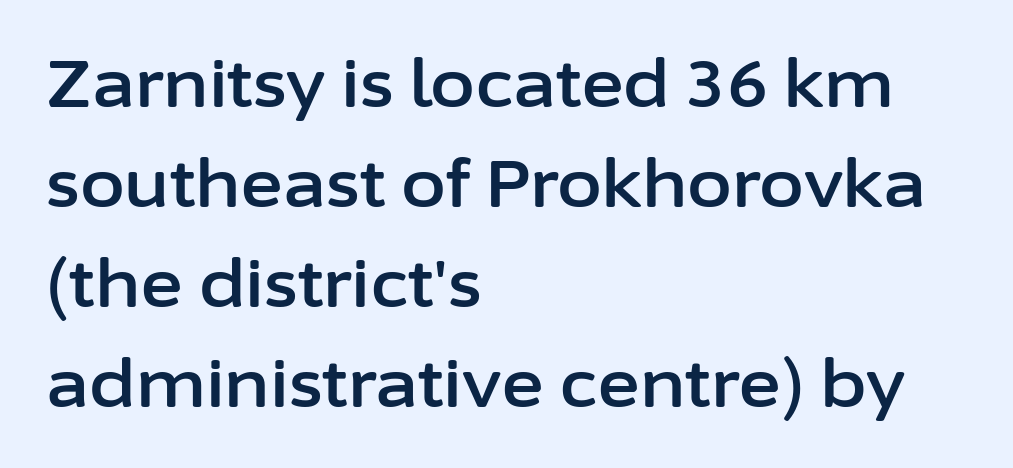
The image shows 65 px sans-serif type, upright; set left-aligned, normal line spacing (1.54x), normal letter spacing, not underlined; low stroke contrast and a medium x-height.
